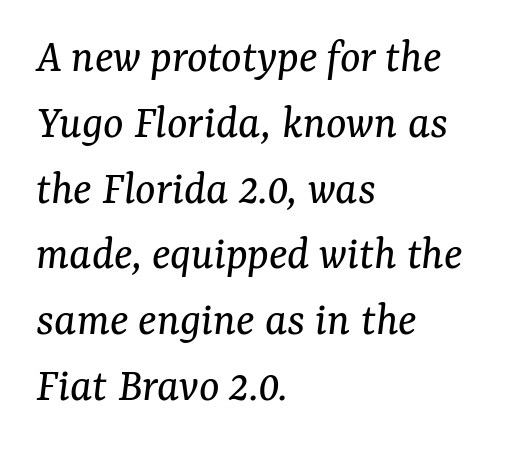
{"serif": "yes", "italic": "yes", "lean": "right", "slant_degrees": 7, "bold": "no", "weight": "regular", "width": "normal", "stroke_contrast": "medium", "x_height": "medium", "monospaced": "no", "underline": "no", "align": "left", "line_spacing": "normal", "line_spacing_ratio": 1.37, "letter_spacing": "normal", "letter_spacing_em": 0.0, "glyph_px": 48}
